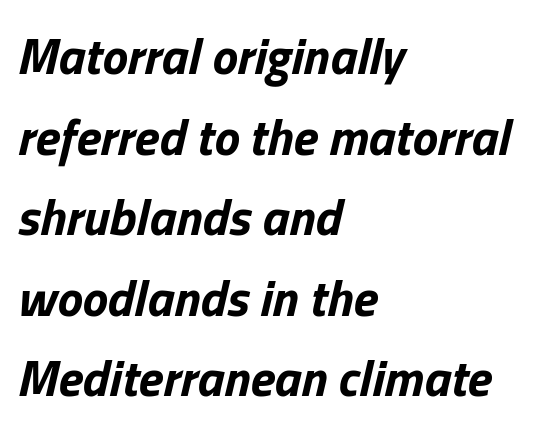
{"italic": "yes", "lean": "right", "slant_degrees": 13, "bold": "yes", "weight": "bold", "width": "normal", "stroke_contrast": "low", "x_height": "medium", "monospaced": "no", "underline": "no", "align": "left", "line_spacing": "normal", "line_spacing_ratio": 1.58, "letter_spacing": "normal", "letter_spacing_em": 0.0, "glyph_px": 51}
